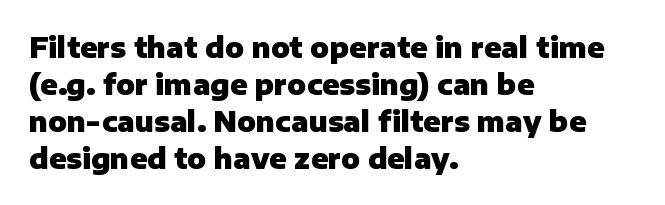
The image shows 28 px heavy sans-serif type, upright; set left-aligned, normal line spacing (1.32x), normal letter spacing, not underlined; low stroke contrast and a medium x-height.
